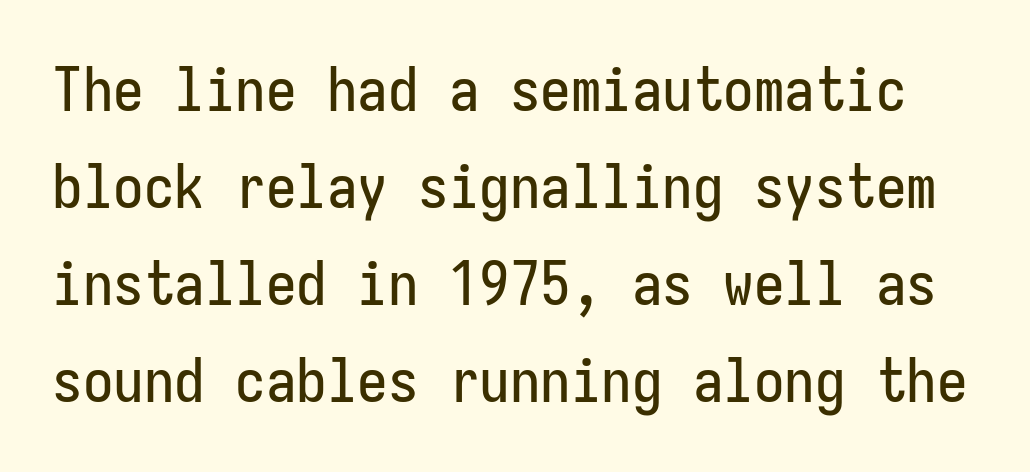
What's the leading like? Ordinary, nothing unusual. Students, note that the glyphs here touch the page at normal intervals. Posture: straight, roman, zero tilt. Is this a sans? Yes — the strokes have no serifs.
